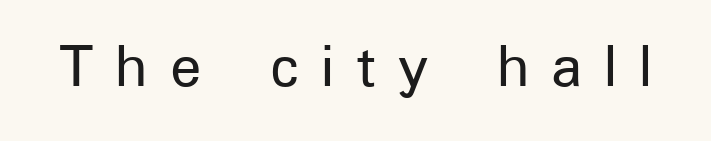
Q: Is the text italic (slanted)? A: No, it is upright.
Q: Is the typeface a serif or a sans-serif typeface? A: Sans-serif.
Q: Is the text underlined? A: No.
Q: Is the spacing between letters normal or unusually wide? A: Unusually wide.
Q: Width (condensed, normal, or wide)? A: Normal.
Q: Stroke contrast? A: Low.
Q: x-height? A: Medium.
Q: Monospaced? A: No.
